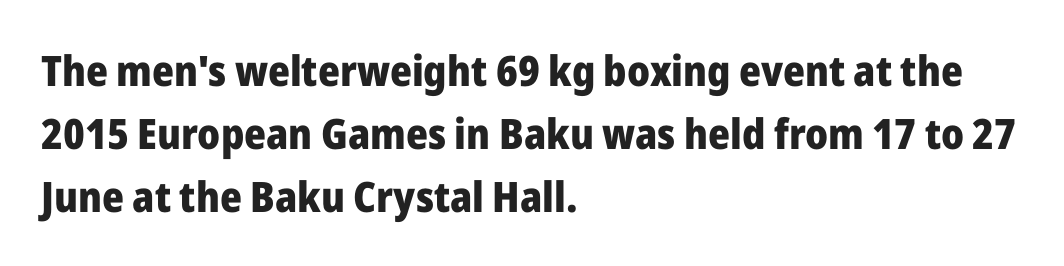
The image shows 42 px heavy sans-serif type, upright; set left-aligned, normal line spacing (1.5x), normal letter spacing, not underlined; low stroke contrast and a medium x-height.
